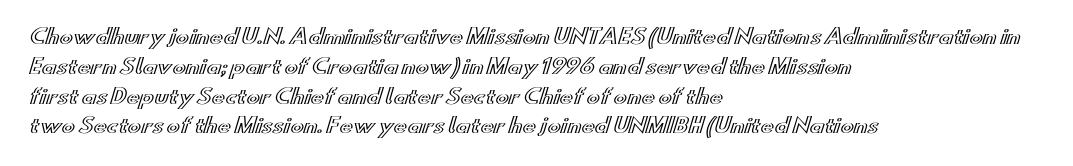
Q: Is the text italic (slanted)? A: Yes.
Q: Is the text underlined? A: No.
Q: How is the paragraph aligned? A: Left-aligned.
Q: Is the spacing between letters normal or unusually wide? A: Normal.
Q: Is the spacing between lines tight, normal or loose? A: Normal.
